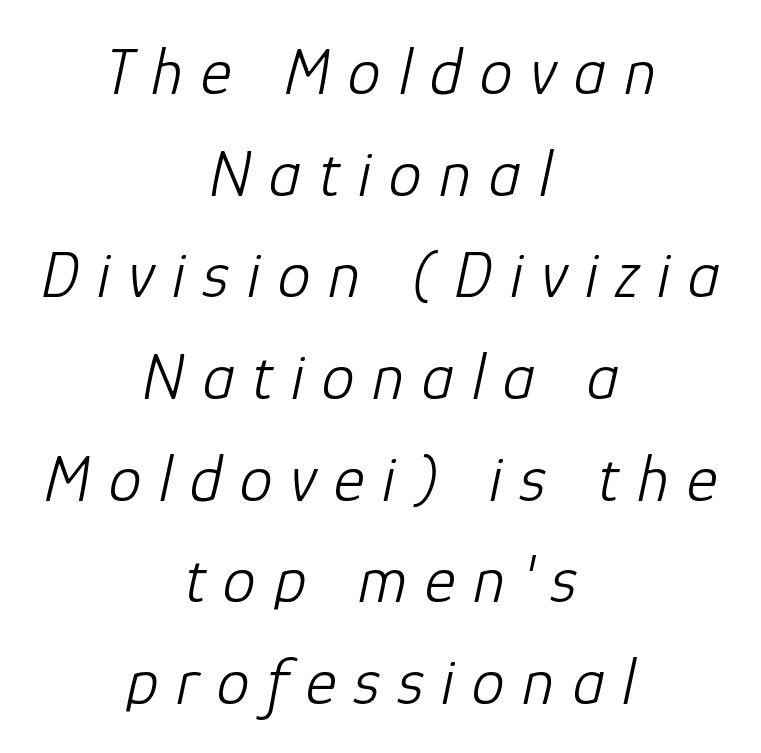
Check the space under the baseline: it is left empty. Is there much room between lines? A standard amount, neither cramped nor airy. The passage shown has open, widely tracked lettering throughout. Note the varied advance widths — an 'i' is clearly narrower than an 'm'. Designer's note — italics engaged. Is the stroke heavy? The answer is a plain regular-or-lighter.
